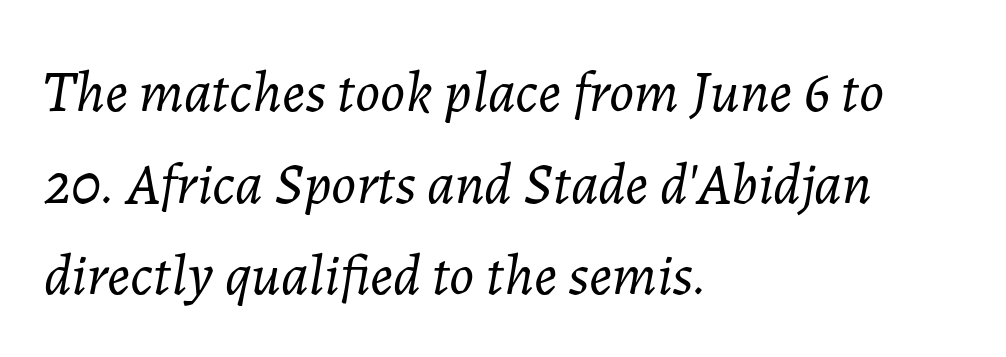
The designer left line spacing at the default. Notice how the stems are inclined rather than vertical — that's the hallmark of italics. A typesetter would call this zero additional tracking. The text block is weighted toward the left margin, trailing off unevenly rightward. Do the characters align in a grid? No, the font is proportional. Decoration check: the copy has no underline.
